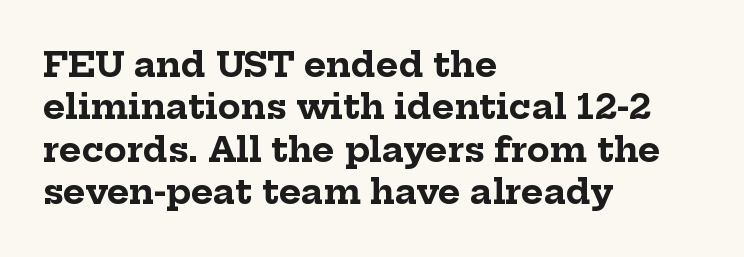
In terms of letterform style, serifs are clearly present. In terms of letterspacing, this is plain default setting. If you drew a ruler down the left edge, every line would touch it. Descenders are the only things crossing below the line.
